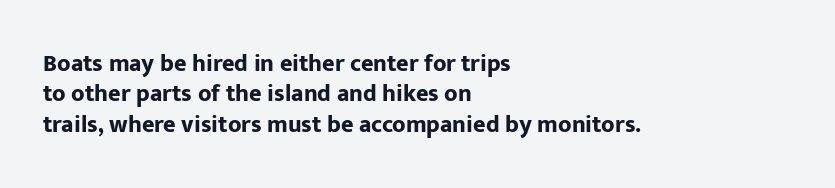
{"italic": "no", "bold": "yes", "underline": "no", "align": "left", "line_spacing": "normal", "line_spacing_ratio": 1.27, "letter_spacing": "normal", "letter_spacing_em": 0.0, "glyph_px": 24}
